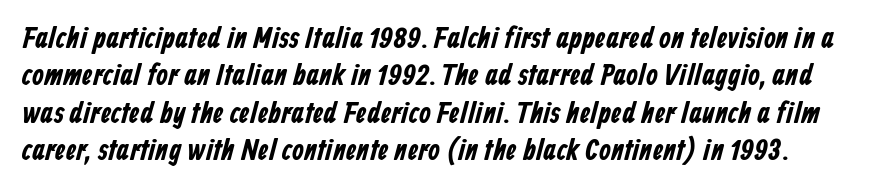
Q: Is the typeface a serif or a sans-serif typeface? A: Sans-serif.
Q: Is the text underlined? A: No.
Q: How is the paragraph aligned? A: Left-aligned.
Q: Is the spacing between letters normal or unusually wide? A: Normal.
Q: Is the spacing between lines tight, normal or loose? A: Normal.
Q: Width (condensed, normal, or wide)? A: Condensed.
Q: Stroke contrast? A: Low.
Q: x-height? A: Medium.
Q: Monospaced? A: No.
